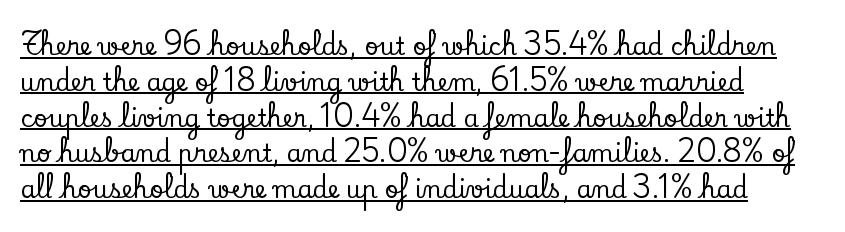
{"italic": "no", "underline": "yes", "align": "left", "line_spacing": "normal", "line_spacing_ratio": 1.49, "letter_spacing": "normal", "letter_spacing_em": 0.0, "glyph_px": 24}
